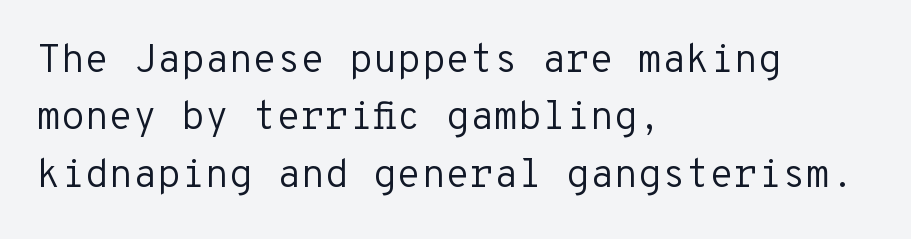
Q: Is the text bold? A: No.
Q: Is the text italic (slanted)? A: No, it is upright.
Q: Is the typeface a serif or a sans-serif typeface? A: Sans-serif.
Q: Is the text underlined? A: No.
Q: How is the paragraph aligned? A: Left-aligned.
Q: Is the spacing between letters normal or unusually wide? A: Normal.
Q: Is the spacing between lines tight, normal or loose? A: Normal.
Q: Width (condensed, normal, or wide)? A: Normal.
Q: Stroke contrast? A: Low.
Q: x-height? A: Medium.
Q: Monospaced? A: Yes.
